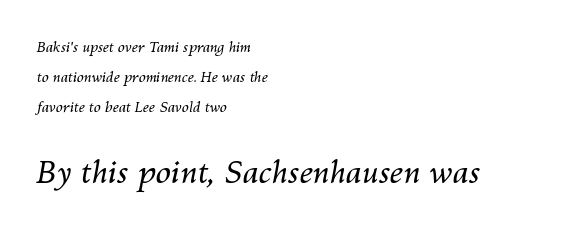
Line beginnings align vertically; line endings do not. Here the designer chose a conventional face with non-uniform glyph widths. The horizontal fit of the characters is conventional and even. Counters stay open thanks to moderate or lighter strokes. You can tell it's italic because the verticals aren't actually vertical. A typesetter would call this leading open, well beyond the default.
